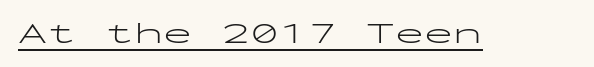
{"serif": "no", "italic": "no", "bold": "no", "weight": "light", "width": "wide", "stroke_contrast": "low", "x_height": "medium", "monospaced": "yes", "underline": "yes", "letter_spacing": "normal", "letter_spacing_em": 0.0, "glyph_px": 29}
